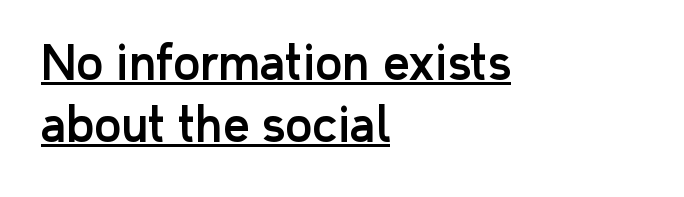
The face used here is a sans, in the tradition of grotesques and geometrics. Note the varied advance widths — an 'i' is clearly narrower than an 'm'. The passage shown has conventional tracking throughout. The designer left line spacing at the default.
